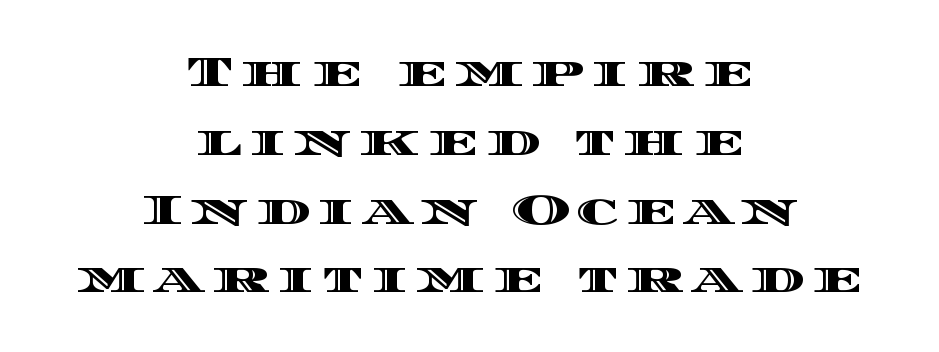
{"italic": "no", "width": "wide", "x_height": "large", "monospaced": "no", "underline": "no", "align": "center", "line_spacing": "normal", "line_spacing_ratio": 1.6, "glyph_px": 43}
